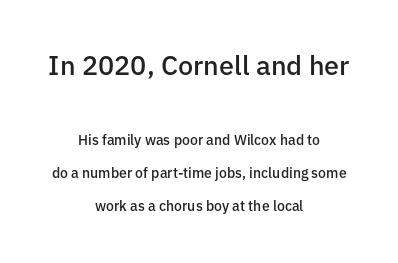
{"italic": "no", "bold": "semi", "underline": "no", "align": "center", "line_spacing": "loose", "line_spacing_ratio": 2.35, "letter_spacing": "normal", "letter_spacing_em": 0.0, "larger_block": "first", "size_ratio": 1.93, "glyph_px": 27}
